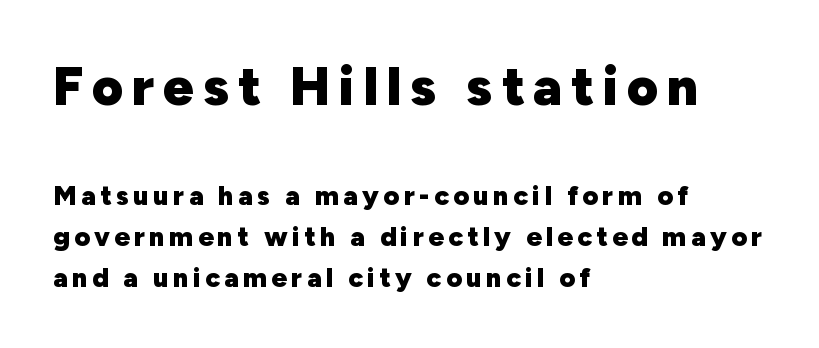
{"serif": "no", "italic": "no", "bold": "yes", "weight": "heavy", "width": "normal", "stroke_contrast": "low", "x_height": "medium", "monospaced": "no", "underline": "no", "align": "left", "line_spacing": "normal", "line_spacing_ratio": 1.53, "larger_block": "first", "size_ratio": 2.0, "glyph_px": 54}
